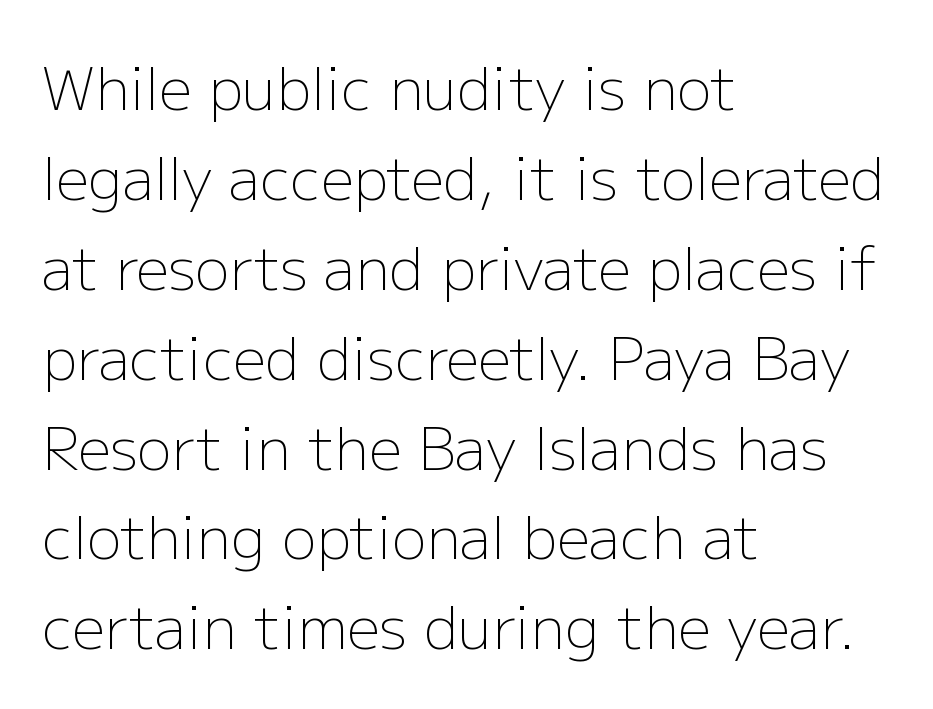
Notice how the passage keeps a crisp vertical edge on the left only. In terms of letterspacing, this is plain default setting. The strip under each line holds only bare page. Each new line begins a customary step beneath the previous one.
